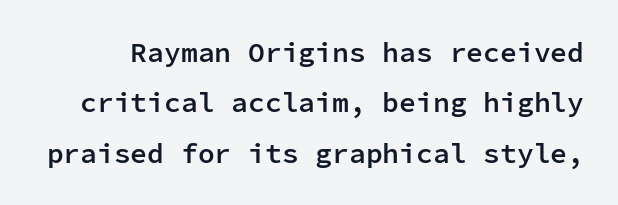
What kind of face is this? One without serifs — a sans. The letters stand upright; this is a roman face. Caption: semibold face, moderately heavy strokes. The baseline area is clear. Observe the ordinary spacing: letters are neighbours, not strangers.
